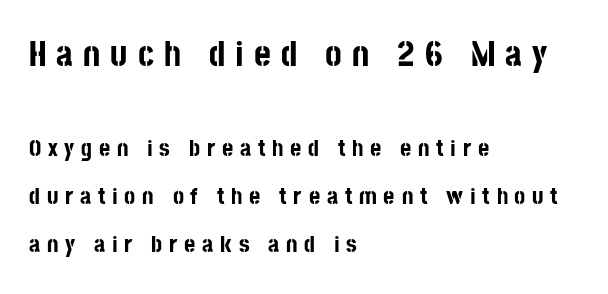
{"serif": "no", "italic": "no", "bold": "yes", "weight": "bold", "width": "condensed", "stroke_contrast": "low", "x_height": "large", "monospaced": "no", "underline": "no", "align": "left", "line_spacing": "loose", "line_spacing_ratio": 2.02, "letter_spacing": "wide", "letter_spacing_em": 0.28, "larger_block": "first", "size_ratio": 1.5, "glyph_px": 36}
